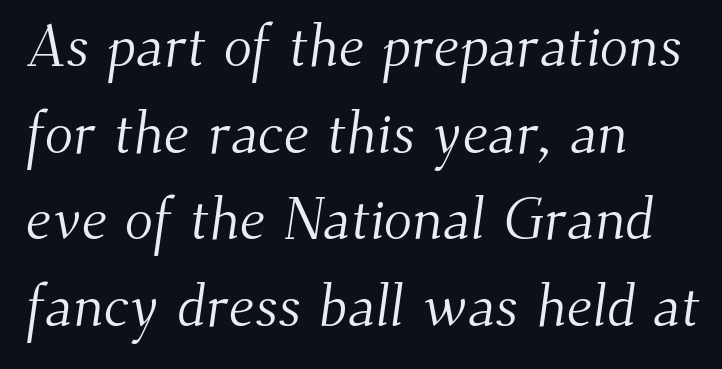
If you measured baseline to baseline, you'd find a middling distance. Only glyphs here, with clear space below each row. Each letter's strokes conclude with small projecting serifs. Is the letter spacing exaggerated? No — it looks like the ordinary default. Note the varied advance widths — an 'i' is clearly narrower than an 'm'. Casual observation: everything's shoved over to the left.
